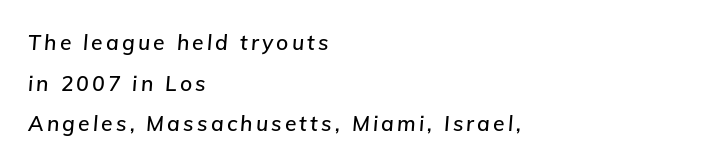
The image shows 21 px text type, italic (leaning right); set left-aligned, loose line spacing (1.93x), not underlined.
